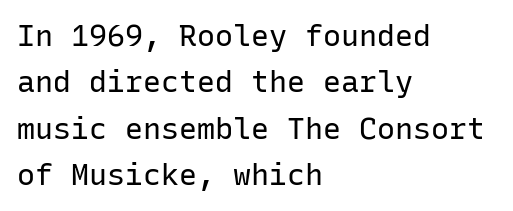
Q: Is the text bold? A: No.
Q: Is the text italic (slanted)? A: No, it is upright.
Q: Is the typeface a serif or a sans-serif typeface? A: Sans-serif.
Q: Is the text underlined? A: No.
Q: How is the paragraph aligned? A: Left-aligned.
Q: Is the spacing between letters normal or unusually wide? A: Normal.
Q: Is the spacing between lines tight, normal or loose? A: Normal.
Q: Width (condensed, normal, or wide)? A: Normal.
Q: Stroke contrast? A: Low.
Q: x-height? A: Medium.
Q: Monospaced? A: Yes.
